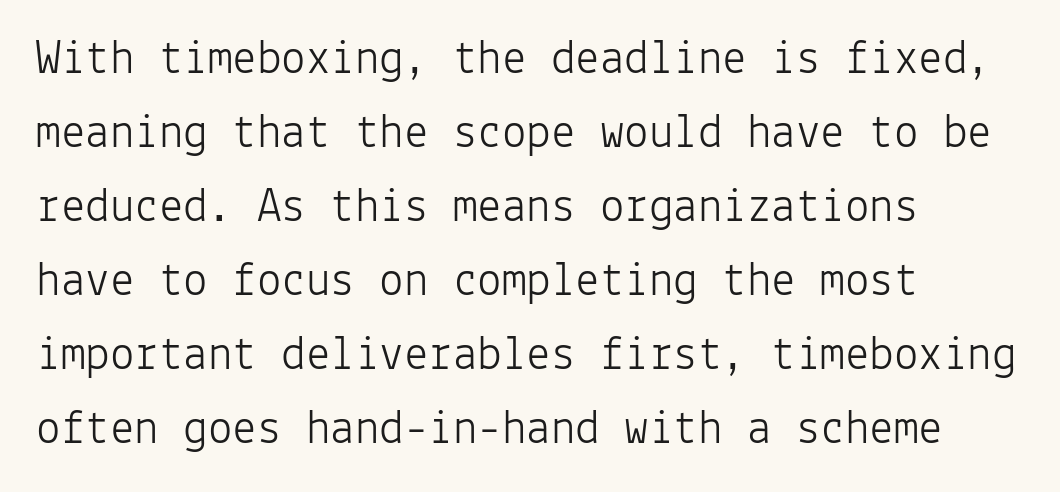
Stroke thickness stays within the range of a standard reading face or lighter. A classic flush-left, rag-right setting is used for this passage. These lines are rendered in a fixed-pitch font. The font's upright variant was chosen for this text. A typesetter would call this zero additional tracking. Examine the stroke ends and you'll find no serifs.
